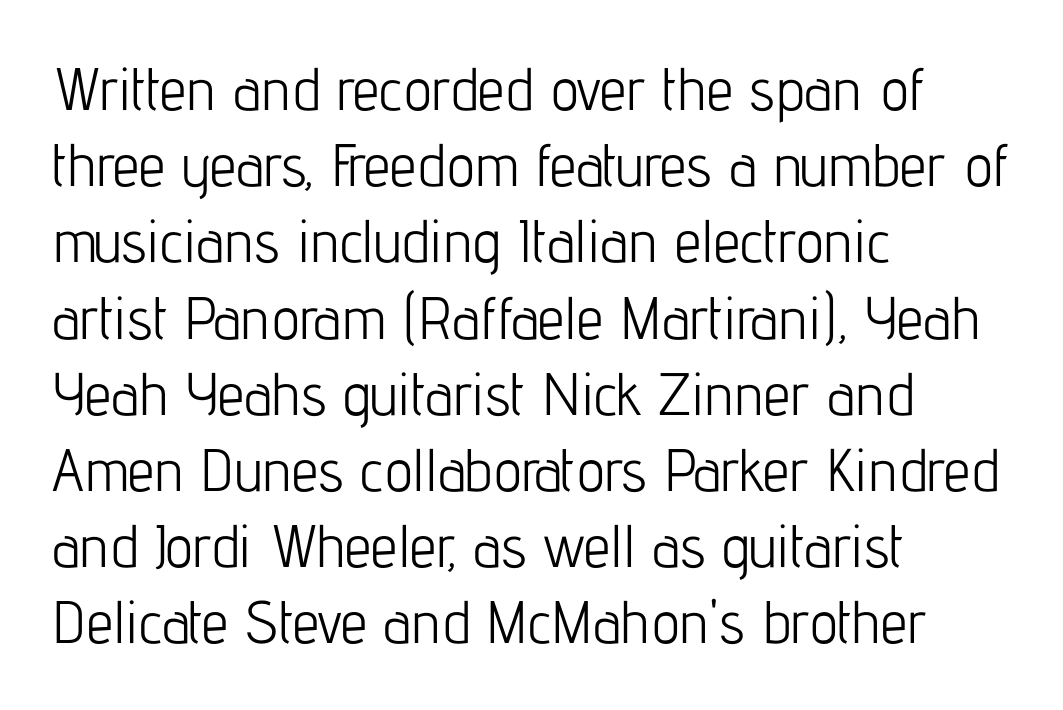
The image shows 60 px light, condensed sans-serif type, upright; set left-aligned, normal line spacing (1.27x), normal letter spacing, not underlined; low stroke contrast and a medium x-height.
